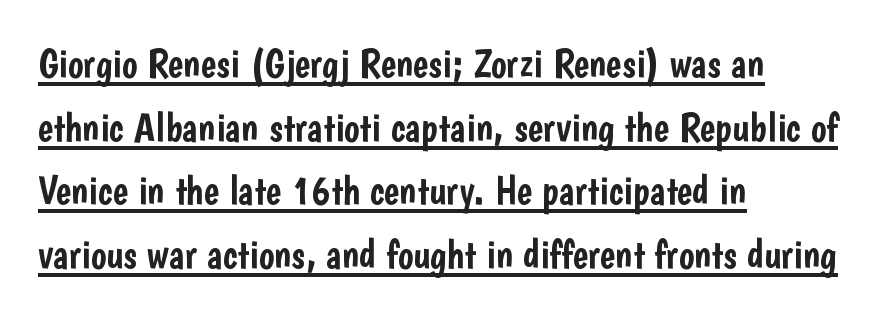
Q: Is the text italic (slanted)? A: No, it is upright.
Q: Is the typeface a serif or a sans-serif typeface? A: Sans-serif.
Q: Is the text underlined? A: Yes.
Q: How is the paragraph aligned? A: Left-aligned.
Q: Is the spacing between letters normal or unusually wide? A: Normal.
Q: Is the spacing between lines tight, normal or loose? A: Normal.
Q: Width (condensed, normal, or wide)? A: Condensed.
Q: Stroke contrast? A: Low.
Q: x-height? A: Medium.
Q: Monospaced? A: No.
